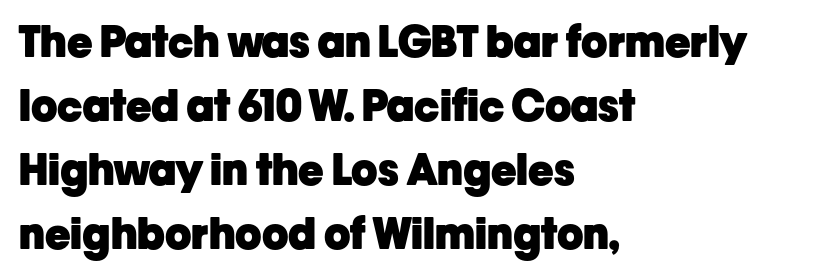
{"serif": "no", "italic": "no", "bold": "yes", "weight": "heavy", "width": "normal", "stroke_contrast": "low", "x_height": "medium", "monospaced": "no", "underline": "no", "align": "left", "line_spacing": "normal", "line_spacing_ratio": 1.49, "letter_spacing": "normal", "letter_spacing_em": 0.0, "glyph_px": 43}
